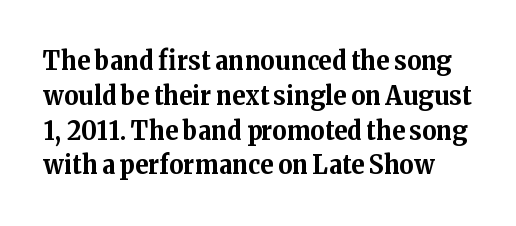
Style check: upright. Glance below the letters and you will spot only blank space. The characters look thick and weighty, a clear bold. How would I describe the line gaps? Plain and ordinary.
